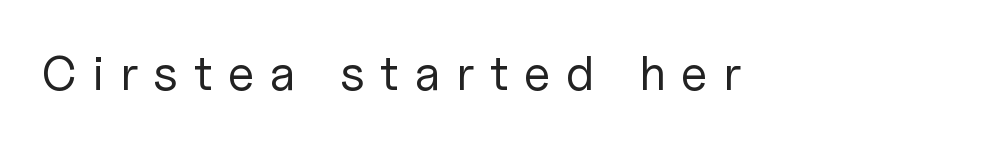
Ascenders rise straight up at ninety degrees. Compared with a typical body face, this is equally light or lighter still. The passage shown is typed in a proportional face where columns would drift. The words here are not underlined. Each letter's strokes conclude bluntly, with no projecting serifs. Each word looks stretched out because of the extra space between its letters.
